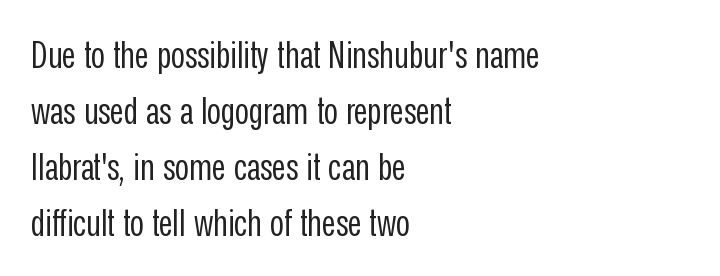
The image shows 38 px regular-weight, condensed sans-serif type, upright; set left-aligned, normal line spacing (1.47x), normal letter spacing, not underlined; low stroke contrast and a medium x-height.
